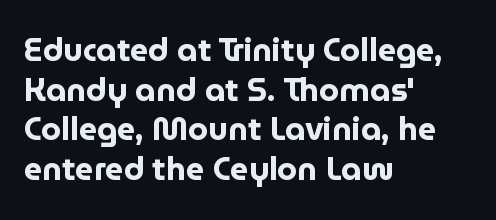
The image shows 32 px bold sans-serif type, upright; set left-aligned, line spacing 1.24x, normal letter spacing, not underlined; low stroke contrast and a medium x-height.
